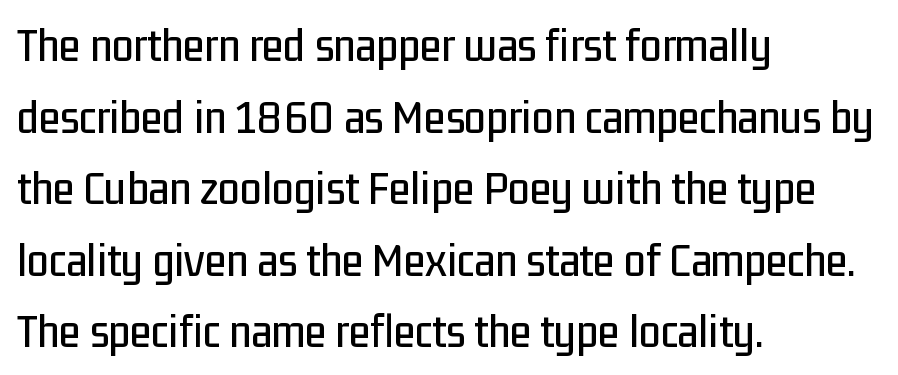
Q: Is the text italic (slanted)? A: No, it is upright.
Q: Is the typeface a serif or a sans-serif typeface? A: Sans-serif.
Q: Is the text underlined? A: No.
Q: How is the paragraph aligned? A: Left-aligned.
Q: Is the spacing between letters normal or unusually wide? A: Normal.
Q: Is the spacing between lines tight, normal or loose? A: Normal.
Q: Width (condensed, normal, or wide)? A: Condensed.
Q: Stroke contrast? A: Low.
Q: x-height? A: Medium.
Q: Monospaced? A: No.
